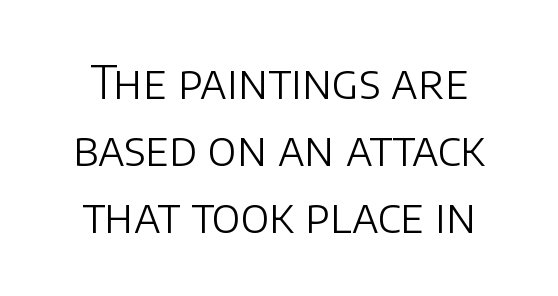
{"serif": "no", "italic": "no", "bold": "no", "weight": "light", "width": "normal", "stroke_contrast": "low", "x_height": "large", "monospaced": "no", "underline": "no", "line_spacing": "normal", "line_spacing_ratio": 1.46, "letter_spacing": "normal", "letter_spacing_em": 0.0, "glyph_px": 46}
